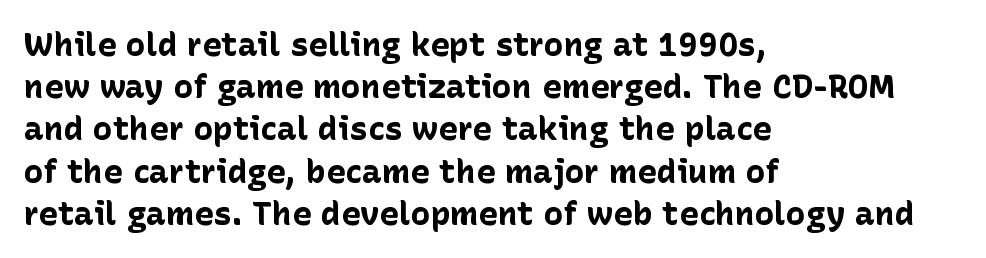
{"serif": "no", "italic": "no", "bold": "yes", "weight": "bold", "width": "normal", "stroke_contrast": "low", "x_height": "medium", "monospaced": "no", "underline": "no", "align": "left", "line_spacing": "normal", "line_spacing_ratio": 1.28, "letter_spacing": "normal", "letter_spacing_em": 0.0, "glyph_px": 33}
